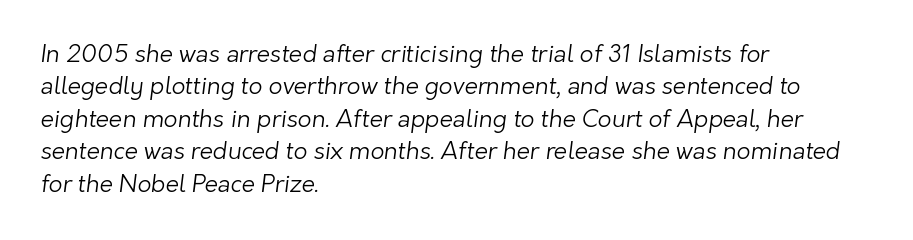
Just letters on the line, the space beneath them empty. Leading matches the norm, producing a regular column. Glyph-to-glyph distance matches everyday printed text. Left-aligned paragraph, ragged on the right. The cut favours lightness, reaching ordinary text weight at its darkest.
